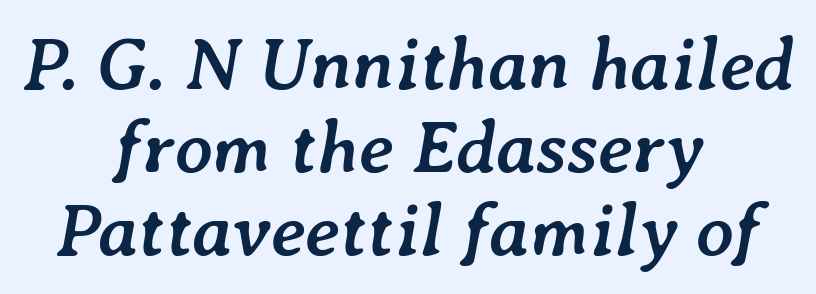
The image shows 74 px semibold type, italic (leaning right); set centered, tight line spacing (1.12x), normal letter spacing, not underlined; low stroke contrast and a medium x-height.
